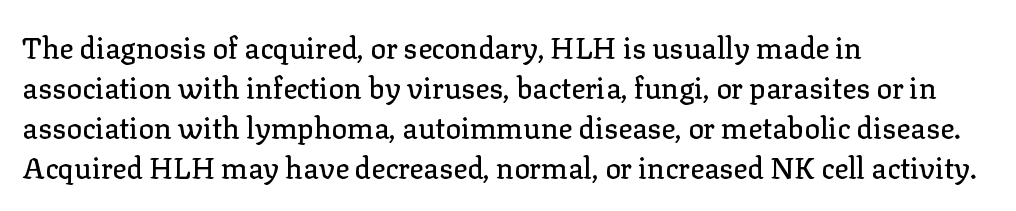
Each line starts at the same left margin while the right side varies. Type without underlining. Do the characters align in a grid? No, the font is proportional. The leading is moderate, giving the passage an even texture.
